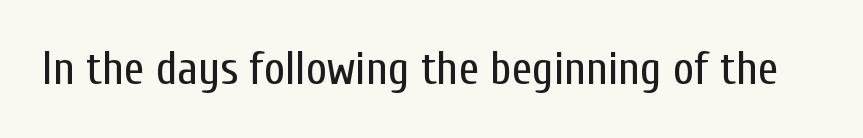
Q: Is the text bold? A: No.
Q: Is the text italic (slanted)? A: No, it is upright.
Q: Is the typeface a serif or a sans-serif typeface? A: Sans-serif.
Q: Is the text underlined? A: No.
Q: Is the spacing between letters normal or unusually wide? A: Normal.
Q: Width (condensed, normal, or wide)? A: Condensed.
Q: Stroke contrast? A: Low.
Q: x-height? A: Medium.
Q: Monospaced? A: No.
